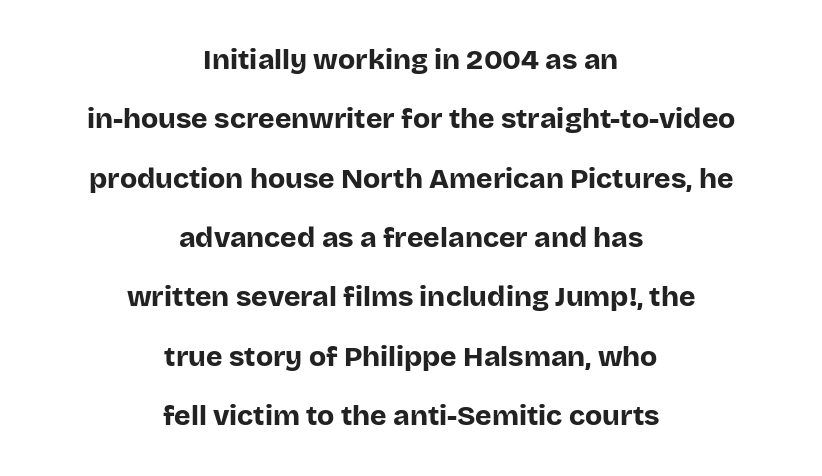
Only glyphs here, with clear space below each row. Stroke terminals: plain, sans-serif. Compared with typical body copy, the letter spacing here is the same. Thick stems and heavy bowls — unmistakably bold. Horizontal alignment here is central, giving a formal, balanced look. Designer's note — italics off, roman on.
